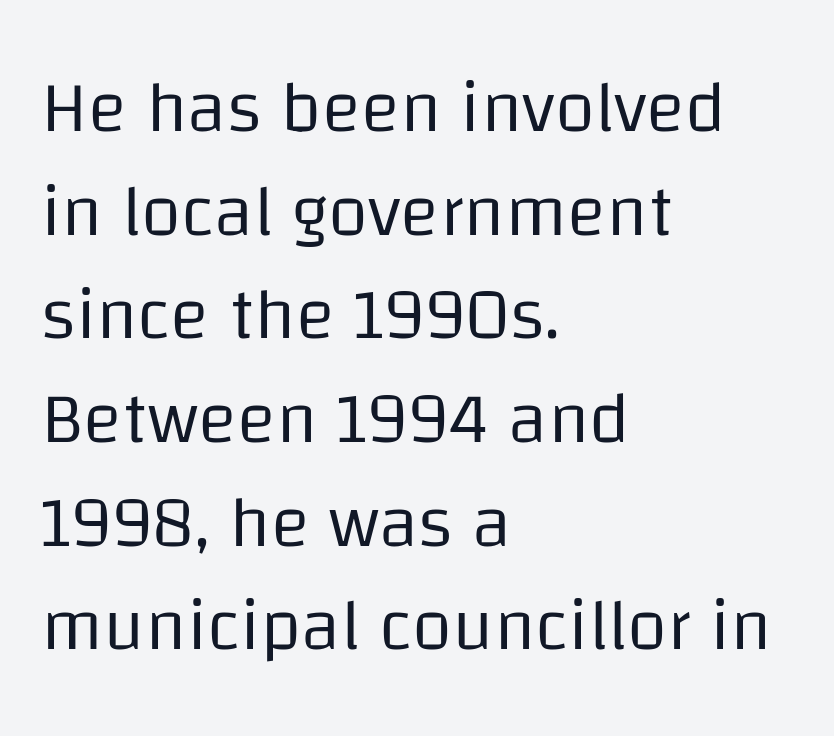
Q: Is the text bold? A: No.
Q: Is the text italic (slanted)? A: No, it is upright.
Q: Is the typeface a serif or a sans-serif typeface? A: Sans-serif.
Q: Is the text underlined? A: No.
Q: How is the paragraph aligned? A: Left-aligned.
Q: Is the spacing between letters normal or unusually wide? A: Normal.
Q: Is the spacing between lines tight, normal or loose? A: Normal.
Q: Width (condensed, normal, or wide)? A: Normal.
Q: Stroke contrast? A: Low.
Q: x-height? A: Large.
Q: Monospaced? A: No.
